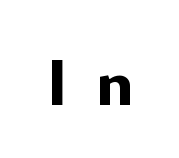
Someone cranked the tracking dial way up on this one. Note: no serifs on the glyphs. A typesetter would call this proportional, since set widths differ per character. Designer's note — italics off, roman on.
